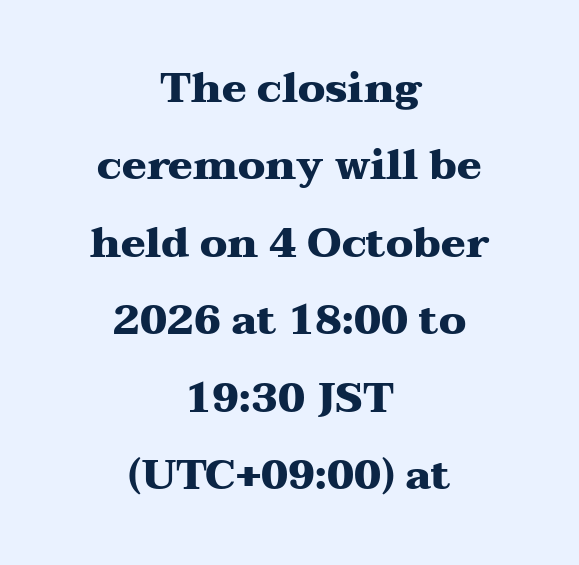
Spacing verdict: proportional, widths tailored to each character. Honestly, there is no underline to notice here at all. The font is running at its bold setting. The rendering positions every line midway between the sides. Short note: letters normally spaced. This is serif lettering, the kind often seen in printed books.
